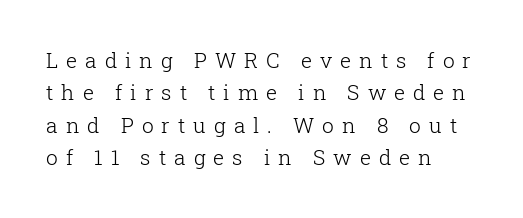
The image shows 21 px text type, upright; set left-aligned, normal line spacing (1.54x), unusually wide letter spacing (+0.38 em), not underlined.
